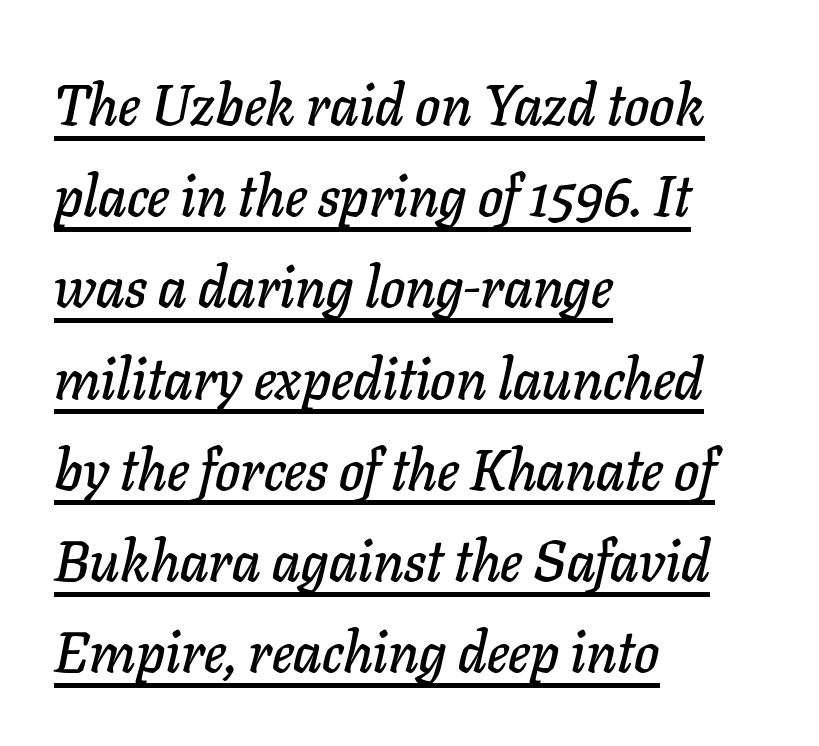
Q: Is the text italic (slanted)? A: Yes, it leans right by about 11 degrees.
Q: Is the text underlined? A: Yes.
Q: How is the paragraph aligned? A: Left-aligned.
Q: Is the spacing between letters normal or unusually wide? A: Normal.
Q: Is the spacing between lines tight, normal or loose? A: Normal.
Q: Width (condensed, normal, or wide)? A: Normal.
Q: Stroke contrast? A: Low.
Q: x-height? A: Medium.
Q: Monospaced? A: No.
